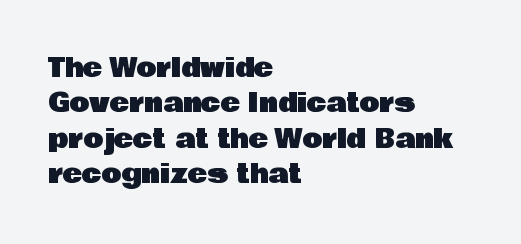
The image shows 26 px text type, upright; set left-aligned, normal line spacing (1.36x), normal letter spacing, not underlined.
